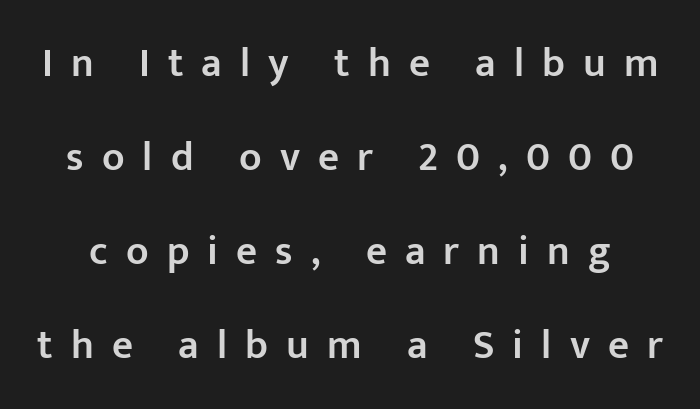
The image shows 41 px semibold sans-serif type, upright; set loose line spacing (2.29x), unusually wide letter spacing (+0.44 em), not underlined; low stroke contrast and a medium x-height.
